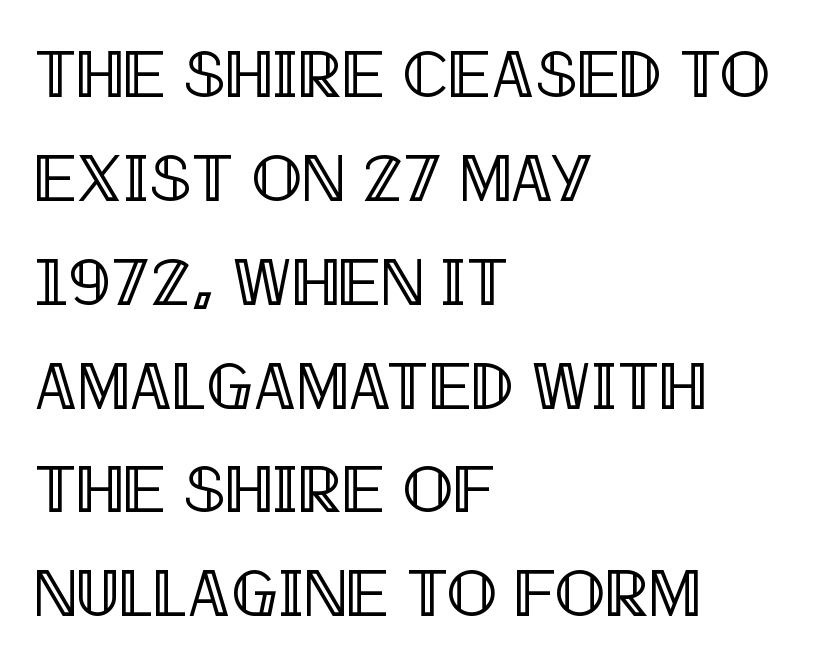
Q: Is the text italic (slanted)? A: No, it is upright.
Q: Is the text underlined? A: No.
Q: How is the paragraph aligned? A: Left-aligned.
Q: Is the spacing between letters normal or unusually wide? A: Normal.
Q: Is the spacing between lines tight, normal or loose? A: Normal.
Q: Width (condensed, normal, or wide)? A: Condensed.
Q: x-height? A: Large.
Q: Monospaced? A: No.
